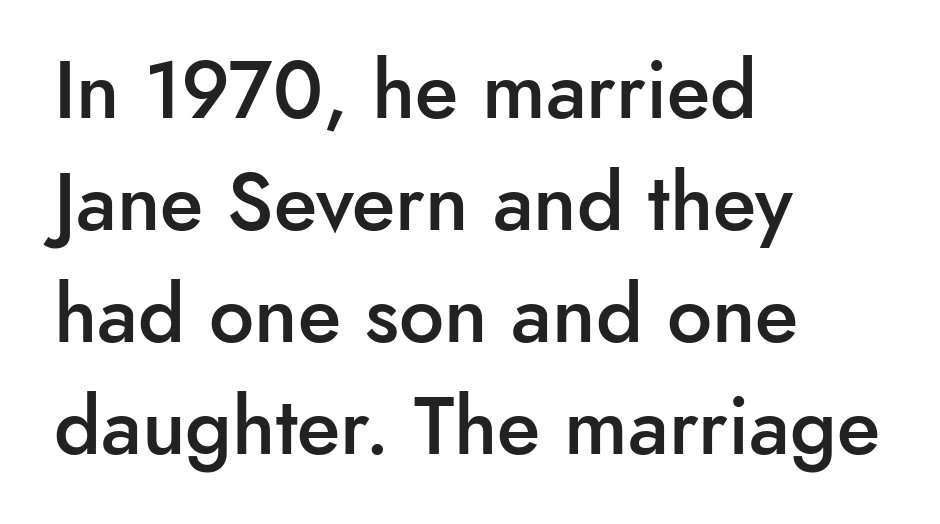
The image shows 80 px semibold sans-serif type, upright; set left-aligned, normal line spacing (1.4x), normal letter spacing, not underlined; low stroke contrast and a small x-height.
